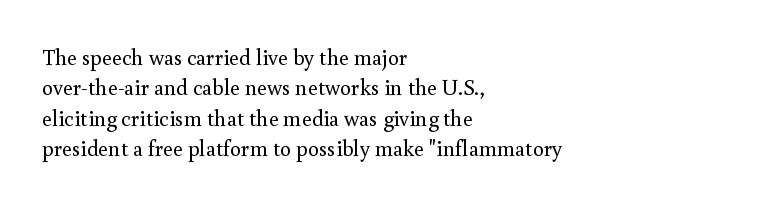
Q: Is the text bold? A: No.
Q: Is the text italic (slanted)? A: No, it is upright.
Q: Is the text underlined? A: No.
Q: How is the paragraph aligned? A: Left-aligned.
Q: Is the spacing between letters normal or unusually wide? A: Normal.
Q: Is the spacing between lines tight, normal or loose? A: Normal.
